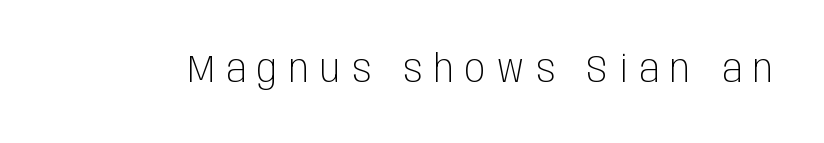
{"serif": "no", "italic": "no", "bold": "no", "weight": "light", "width": "condensed", "stroke_contrast": "low", "x_height": "large", "monospaced": "no", "underline": "no", "letter_spacing": "wide", "letter_spacing_em": 0.3, "glyph_px": 38}
